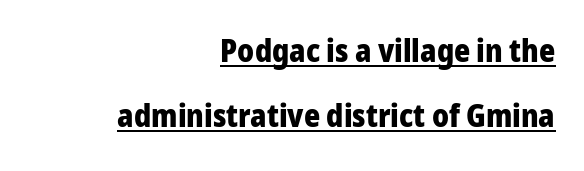
Q: Is the text bold? A: Yes.
Q: Is the text italic (slanted)? A: No, it is upright.
Q: Is the typeface a serif or a sans-serif typeface? A: Sans-serif.
Q: Is the text underlined? A: Yes.
Q: How is the paragraph aligned? A: Right-aligned.
Q: Is the spacing between letters normal or unusually wide? A: Normal.
Q: Is the spacing between lines tight, normal or loose? A: Loose.
Q: Width (condensed, normal, or wide)? A: Normal.
Q: Stroke contrast? A: Low.
Q: x-height? A: Medium.
Q: Monospaced? A: No.
